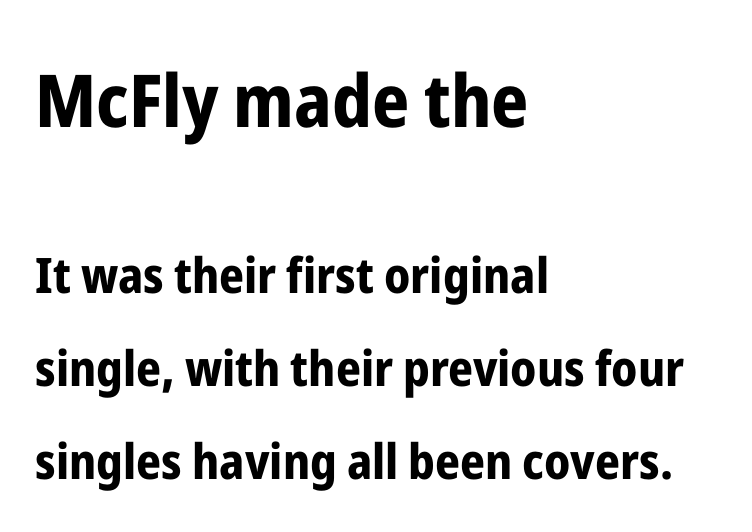
The image shows 73 px bold, condensed sans-serif type, upright; set left-aligned, line spacing 1.89x, normal letter spacing, not underlined; the first (top) block is 1.49x larger; low stroke contrast and a medium x-height.
